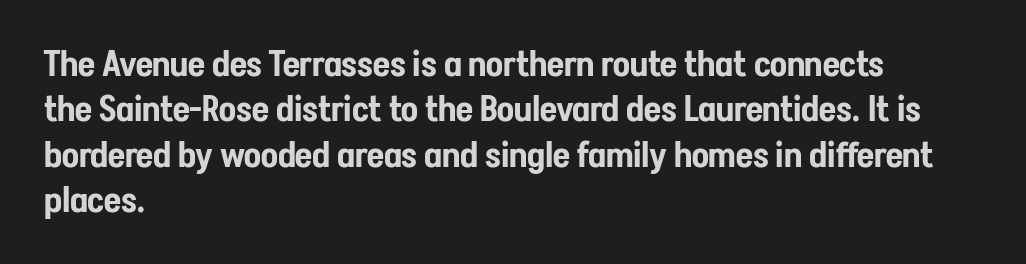
The face used here is proportionally spaced, like ordinary book or web type. Inter-character spacing is left at the font's built-in metrics. The rows are spaced the way most documents space them. Style check: upright. The area under the type is left untouched.
